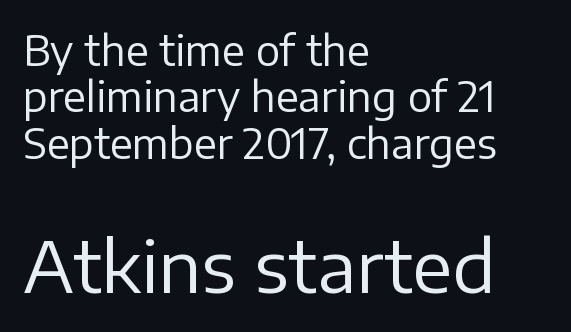
The lines are quadded left. Weight: in the light-to-regular range. In terms of leading, this rendering errs on the cramped side. Italic? Not at all — the glyphs are vertical.
